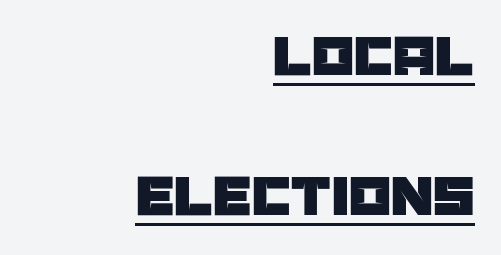
The image shows 60 px sans-serif type, upright; set right-aligned, loose line spacing (2.34x), normal letter spacing, underlined; low stroke contrast and a large x-height.
